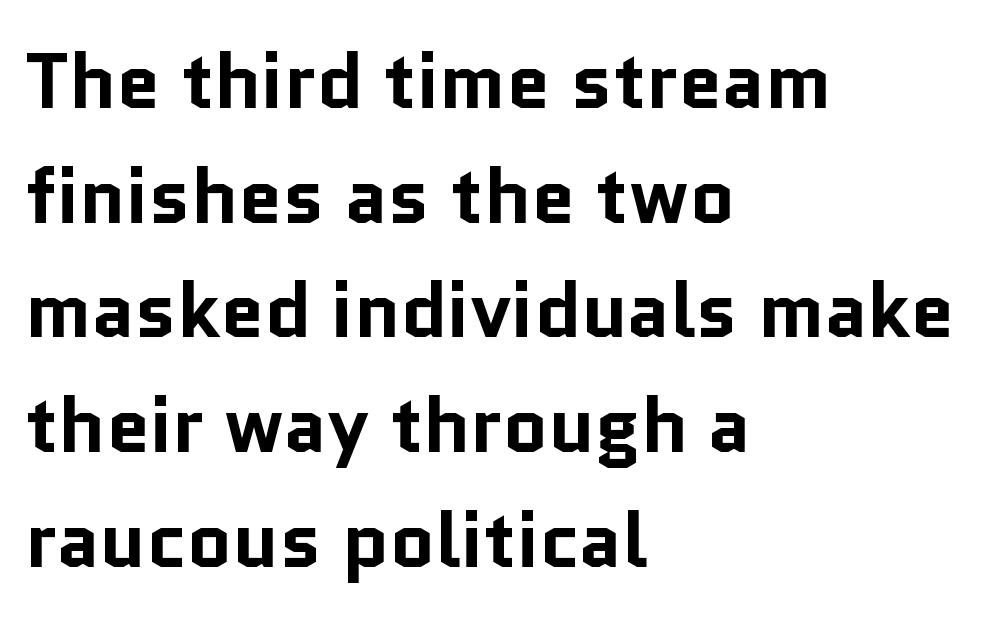
The image shows 78 px bold sans-serif type, upright; set left-aligned, normal line spacing (1.47x), normal letter spacing, not underlined; low stroke contrast and a medium x-height.
